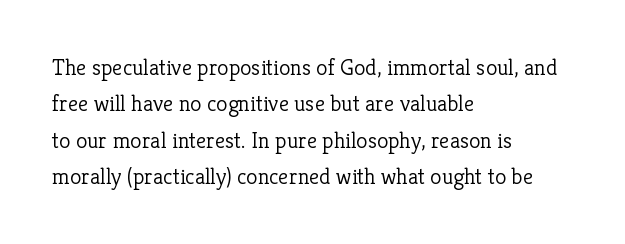
{"italic": "no", "bold": "no", "underline": "no", "align": "left", "line_spacing": "normal", "line_spacing_ratio": 1.58, "letter_spacing": "normal", "letter_spacing_em": 0.0, "glyph_px": 23}
